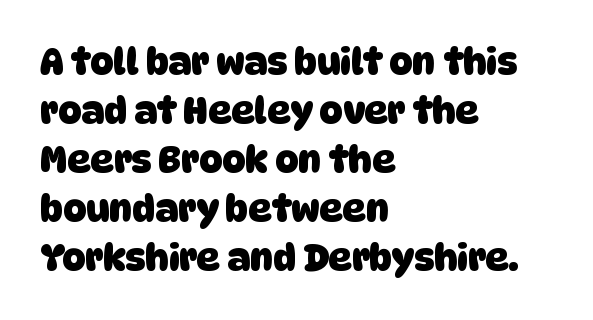
In CSS terms this would be text-align: left. The line-height multiplier appears to be the usual default. The text was rendered using a sans face with plain stroke endings. Students, this is bold: see how much ink each stroke carries.
